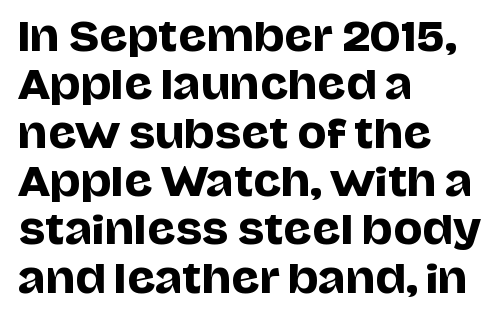
Each row of text sits above clean, open space. The passage shown is typed in a proportional face where columns would drift. The paragraph has a hard left edge and a soft right edge. A sans-serif font was chosen for this passage. Posture: vertical.
